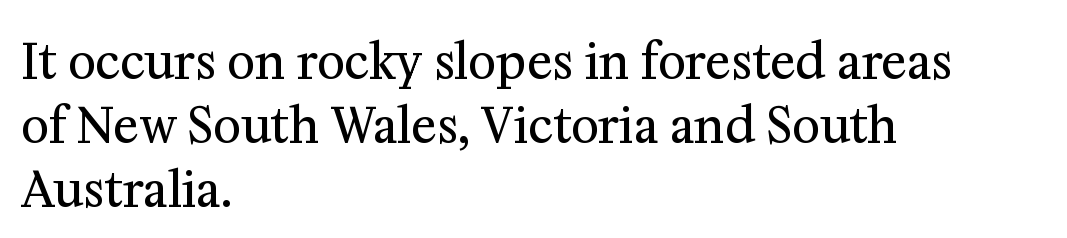
The compositor pushed each line to the left boundary. Examine the stroke ends and you'll spot serifs. Check the space under the baseline: it is left empty. This sample keeps an unexceptional amount of space between lines.
